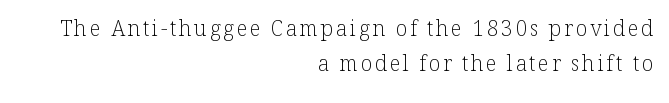
{"italic": "no", "bold": "no", "underline": "no", "align": "right", "line_spacing": "normal", "line_spacing_ratio": 1.69, "glyph_px": 21}
